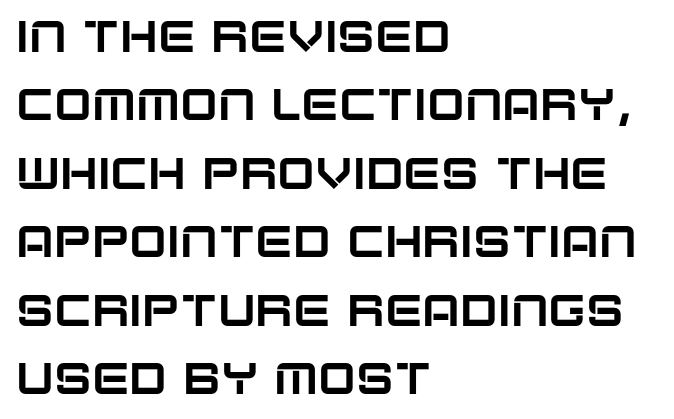
Horizontal alignment here is leftward, the default for most running prose. Each letter keeps its own natural width here, so spacing adapts to shape. The type is set solid horizontally, with unmodified tracking. The glyphs in this specimen are sans serif.
